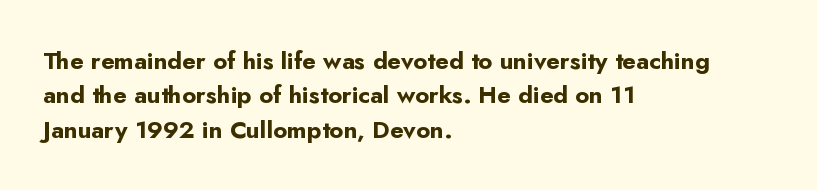
The image shows 24 px bold type, upright; set left-aligned, normal line spacing (1.43x), normal letter spacing, not underlined.
